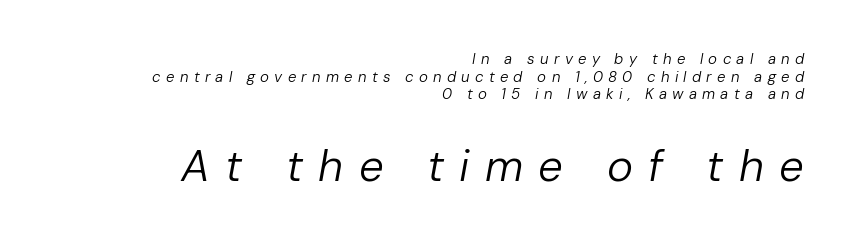
Look at the tracking — it's clearly loosened, letters drifting apart. This is oblique type, the kind used for emphasis or titles. On a weight scale, this lands at 450 or below. Do the characters align in a grid? No, the font is proportional. Horizontally, the lines are justified to the trailing edge only. Descenders hang freely into open space.
